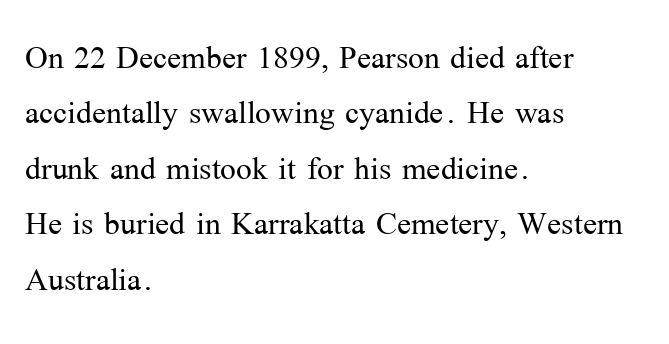
Leftover space on each line is placed entirely after the last word. No extra tracking has been applied to these lines. Do the letters lean? They stand straight. Rule under the text: the space is simply empty.
